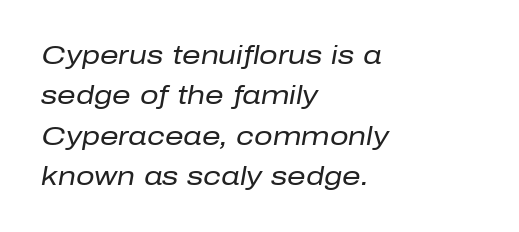
The rendering uses a moderate line-height, typical for paragraphs. Bold? No — there's no thickening of the strokes. If you drew a line through each stem, it would be angled. Reading down the block, your eye returns to a fixed left position each line.
